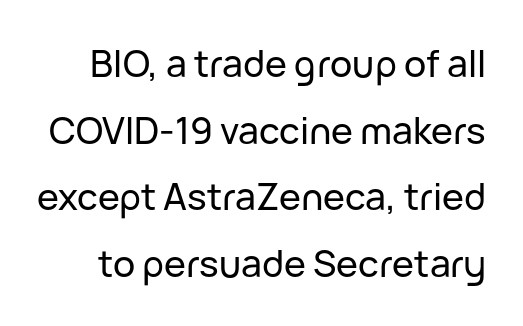
The image shows 37 px sans-serif type, upright; set line spacing 1.8x, normal letter spacing, not underlined; low stroke contrast and a medium x-height.
